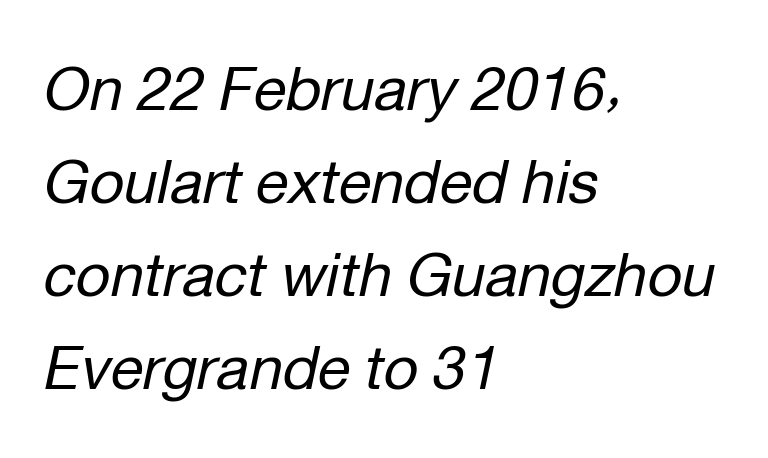
Q: Is the text bold? A: No.
Q: Is the text italic (slanted)? A: Yes, it leans right by about 12 degrees.
Q: Is the text underlined? A: No.
Q: How is the paragraph aligned? A: Left-aligned.
Q: Is the spacing between letters normal or unusually wide? A: Normal.
Q: Is the spacing between lines tight, normal or loose? A: Normal.
Q: Width (condensed, normal, or wide)? A: Normal.
Q: Stroke contrast? A: Low.
Q: x-height? A: Medium.
Q: Monospaced? A: No.
